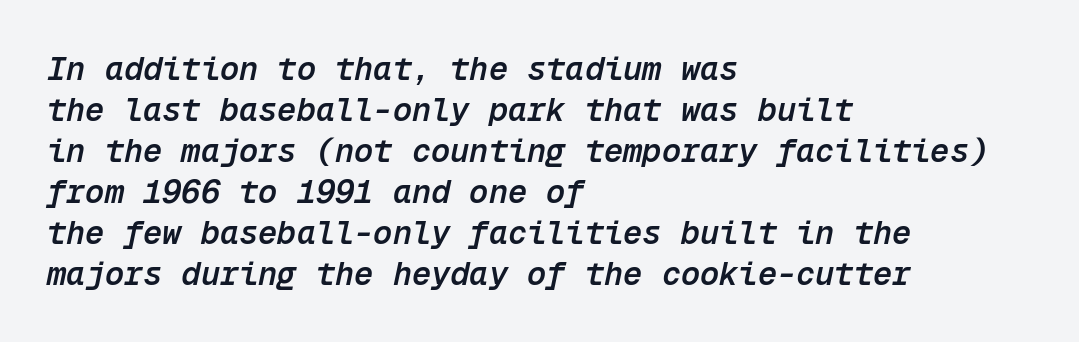
{"italic": "yes", "lean": "right", "slant_degrees": 12, "bold": "semi", "weight": "semibold", "width": "normal", "stroke_contrast": "low", "x_height": "medium", "monospaced": "yes", "underline": "no", "align": "left", "line_spacing": "normal", "line_spacing_ratio": 1.28, "letter_spacing": "normal", "letter_spacing_em": 0.0, "glyph_px": 32}
